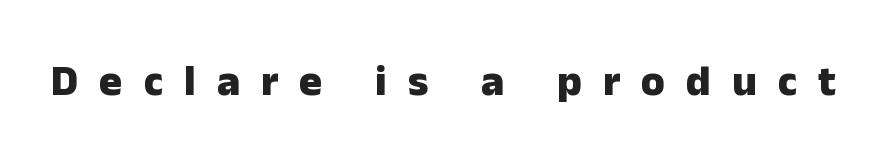
Underlining? Definitely not there. Inter-character spacing is expanded well beyond the font's built-in metrics. Stroke thickness is high; the sample reads as a true bold. The passage shown is typed in a proportional face where columns would drift.
